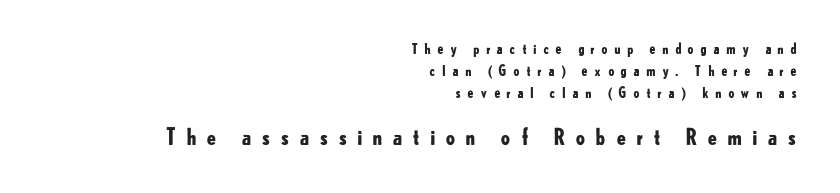
The image shows 22 px bold type, upright; set right-aligned, normal line spacing (1.57x), unusually wide letter spacing (+0.43 em), not underlined; the second (bottom) block is 1.57x larger.
